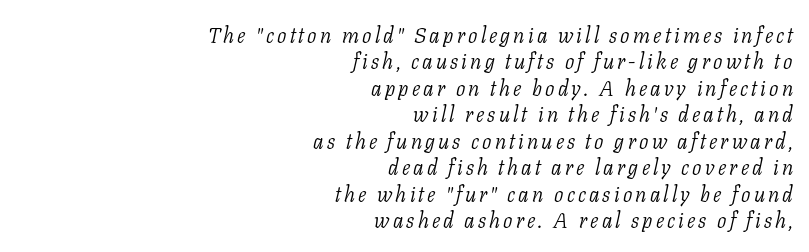
{"italic": "yes", "lean": "right", "slant_degrees": 11, "bold": "no", "underline": "no", "align": "right", "line_spacing": "normal", "line_spacing_ratio": 1.26, "glyph_px": 21}
